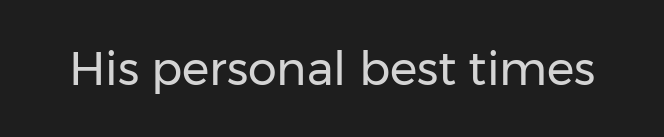
Q: Is the text bold? A: No.
Q: Is the text italic (slanted)? A: No, it is upright.
Q: Is the typeface a serif or a sans-serif typeface? A: Sans-serif.
Q: Is the text underlined? A: No.
Q: Is the spacing between letters normal or unusually wide? A: Normal.
Q: Width (condensed, normal, or wide)? A: Normal.
Q: Stroke contrast? A: Low.
Q: x-height? A: Medium.
Q: Monospaced? A: No.
